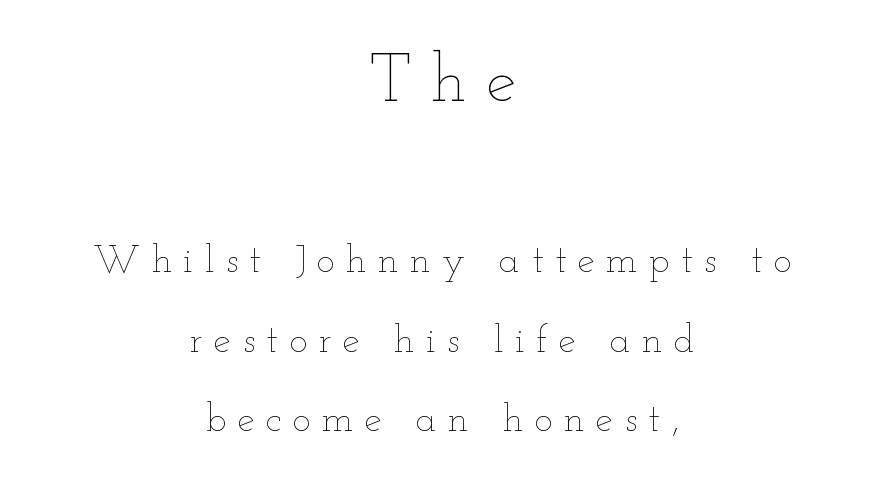
Q: Is the text bold? A: No.
Q: Is the text italic (slanted)? A: No, it is upright.
Q: Is the text underlined? A: No.
Q: How is the paragraph aligned? A: Centered.
Q: Is the spacing between letters normal or unusually wide? A: Unusually wide.
Q: Is the spacing between lines tight, normal or loose? A: Loose.
Q: Which block of text is set in a larger size, the first (top) or the second (bottom)? A: The first (top) one.
Q: Width (condensed, normal, or wide)? A: Wide.
Q: Stroke contrast? A: Low.
Q: x-height? A: Small.
Q: Monospaced? A: No.
